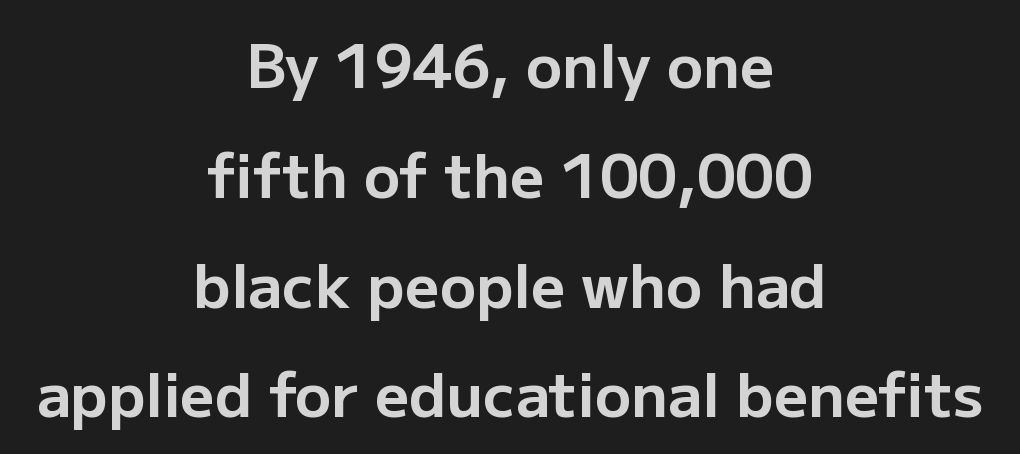
The string is rendered with underlining switched off. Alignment: centered. Varying glyph widths throughout — classic text-font behaviour. Strong, thick strokes mark this as bold type. The letters stand upright; this is a roman face. The face used here is a sans, in the tradition of grotesques and geometrics.
